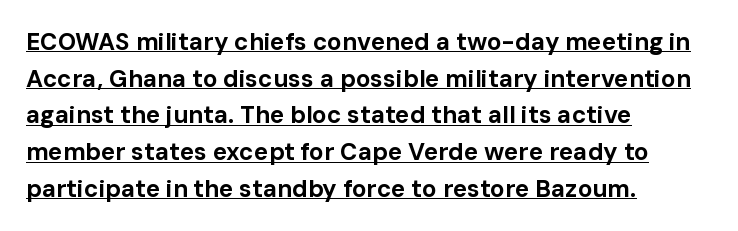
The image shows 24 px bold type, upright; set left-aligned, normal line spacing (1.53x), normal letter spacing, underlined.
